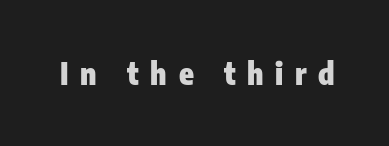
{"serif": "no", "italic": "no", "bold": "yes", "weight": "heavy", "width": "condensed", "stroke_contrast": "low", "x_height": "medium", "monospaced": "no", "underline": "no", "letter_spacing": "wide", "letter_spacing_em": 0.39, "glyph_px": 30}
